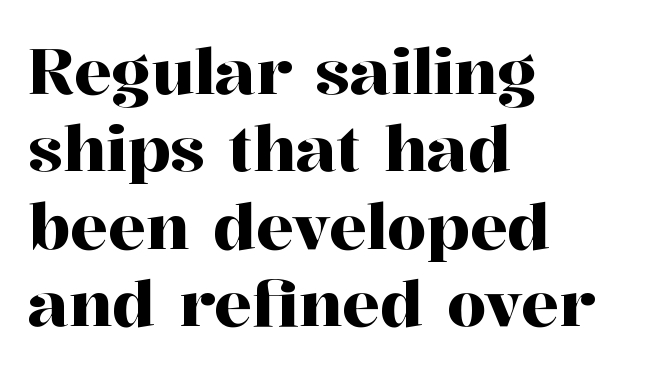
Q: Is the text italic (slanted)? A: No, it is upright.
Q: Is the typeface a serif or a sans-serif typeface? A: Serif.
Q: Is the text underlined? A: No.
Q: How is the paragraph aligned? A: Left-aligned.
Q: Is the spacing between letters normal or unusually wide? A: Normal.
Q: Width (condensed, normal, or wide)? A: Normal.
Q: Stroke contrast? A: High.
Q: x-height? A: Medium.
Q: Monospaced? A: No.
